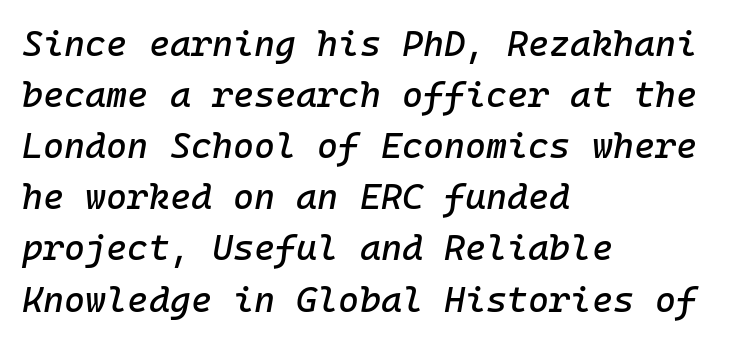
Teacher's note: observe the even left margin — that is flush-left alignment. Bare-footed words on every line. Slant detected: the letters are inclined. Caption: standard tracking, unaltered. Every character here occupies the same horizontal width, giving the sample a typewriter-like rhythm.
